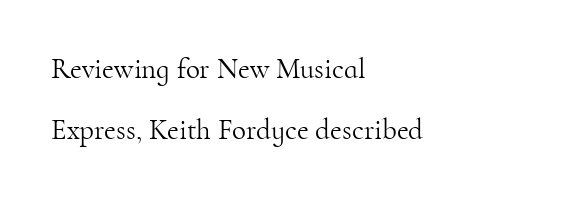
Every stem runs plumb, perpendicular to the baseline. Honestly, the letter spacing is just normal — you wouldn't notice it. The area under the type is left untouched. Ink coverage per letter is moderate at most.
